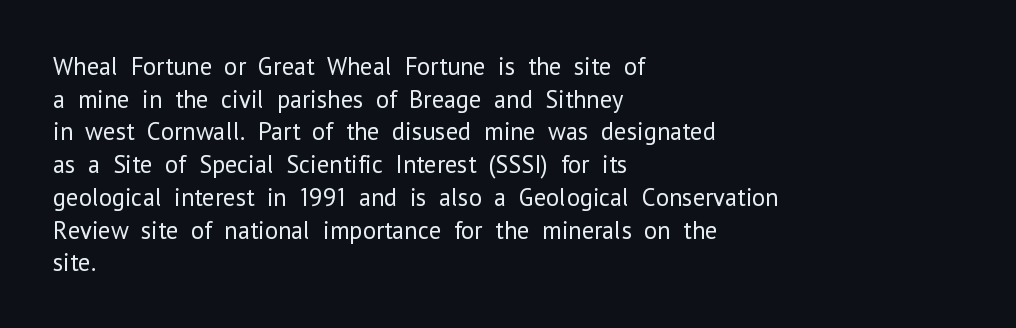
{"italic": "no", "bold": "no", "underline": "no", "align": "left", "line_spacing": "normal", "line_spacing_ratio": 1.31, "letter_spacing": "normal", "letter_spacing_em": 0.0, "glyph_px": 25}
